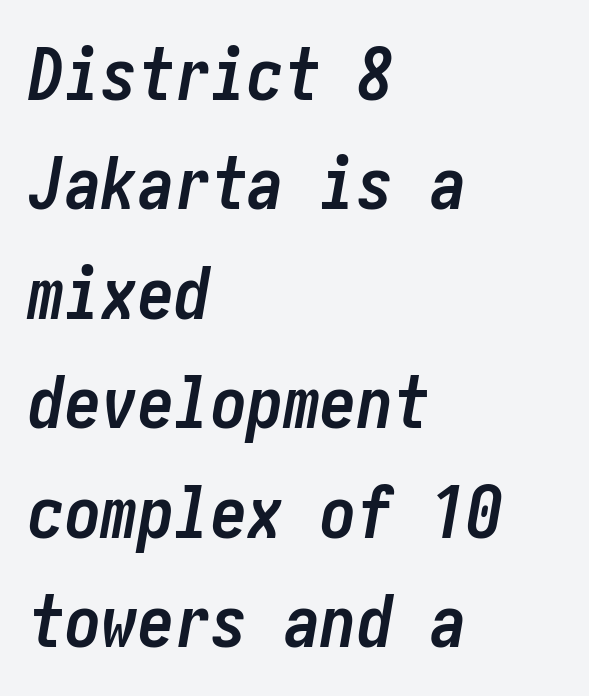
{"italic": "yes", "lean": "right", "slant_degrees": 10, "bold": "yes", "weight": "semibold", "width": "condensed", "stroke_contrast": "low", "x_height": "medium", "underline": "no", "align": "left", "line_spacing": "normal", "line_spacing_ratio": 1.5, "letter_spacing": "normal", "letter_spacing_em": 0.0, "glyph_px": 73}
